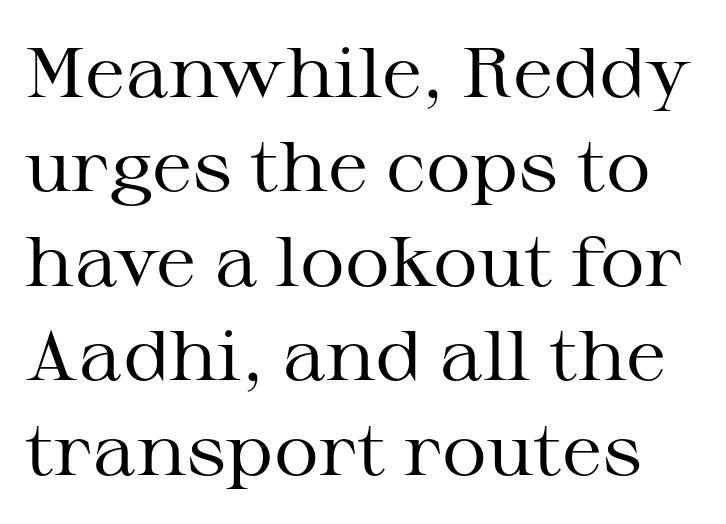
The rendering shows small feet on the letterforms — a serif design. Is there any slant? The stems are plumb. These glyphs show unthickened strokes, regular width or finer. Looks like regular typesetting: each glyph gets only the width it needs. What stands out about the letter spacing? Nothing — it is the standard amount.
